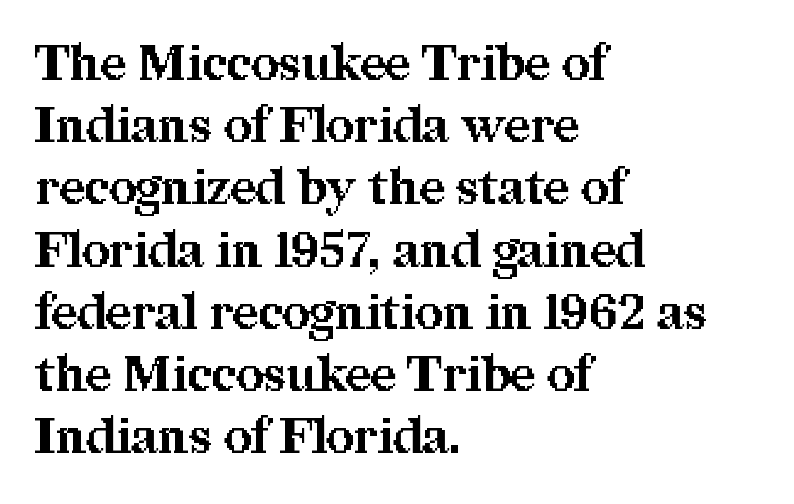
Between one letter and the next there's only the usual sliver of space. The typesetter chose a ragged-right arrangement here. Vertical spacing — default. I'd describe the lettering as bold — thick and assertive. Just letters on the line, the space beneath them empty. A typesetter would call this proportional, since set widths differ per character.
